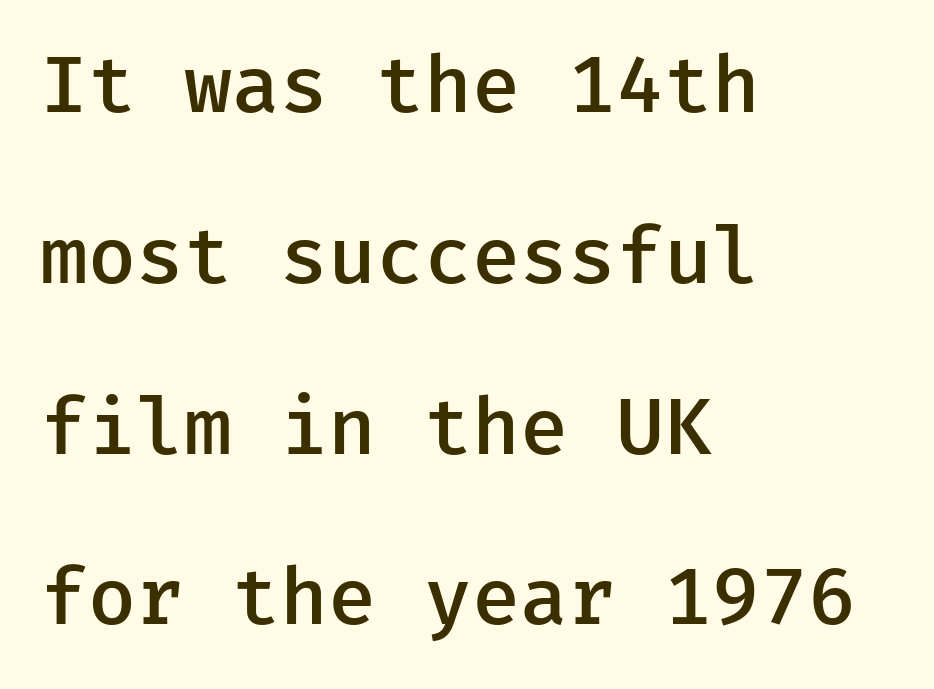
The image shows 78 px semibold sans-serif type, upright; set left-aligned, loose line spacing (2.19x), normal letter spacing, not underlined; low stroke contrast and a medium x-height.
